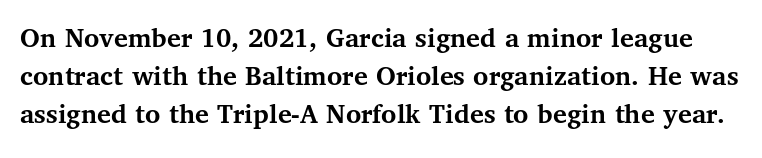
Baseline-to-baseline distance is the conventional proportion of letter height. Clear beneath every line of the passage. Italic: no, the glyphs are upright roman. The horizontal fit of the characters is conventional and even.
